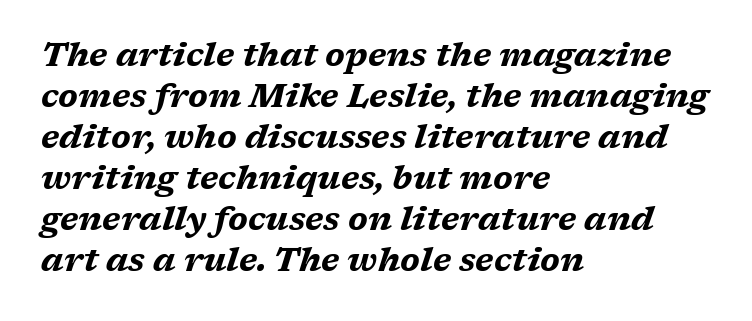
Q: Is the text bold? A: Yes.
Q: Is the text italic (slanted)? A: Yes, it leans right by about 17 degrees.
Q: Is the text underlined? A: No.
Q: How is the paragraph aligned? A: Left-aligned.
Q: Is the spacing between letters normal or unusually wide? A: Normal.
Q: Width (condensed, normal, or wide)? A: Wide.
Q: Stroke contrast? A: Medium.
Q: x-height? A: Medium.
Q: Monospaced? A: No.
